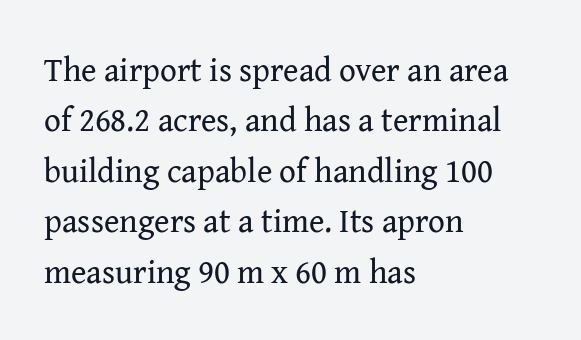
{"serif": "yes", "italic": "no", "bold": "no", "weight": "regular", "width": "normal", "stroke_contrast": "medium", "x_height": "medium", "monospaced": "no", "underline": "no", "align": "left", "line_spacing": "normal", "line_spacing_ratio": 1.53, "letter_spacing": "normal", "letter_spacing_em": 0.0, "glyph_px": 33}
